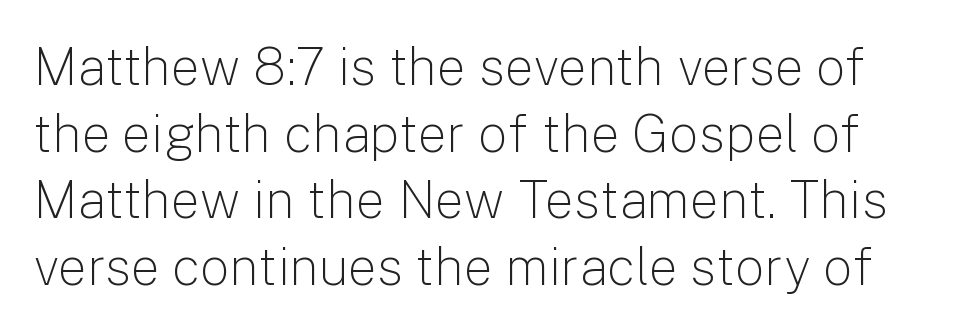
Q: Is the text bold? A: No.
Q: Is the text italic (slanted)? A: No, it is upright.
Q: Is the typeface a serif or a sans-serif typeface? A: Sans-serif.
Q: Is the text underlined? A: No.
Q: Is the spacing between letters normal or unusually wide? A: Normal.
Q: Is the spacing between lines tight, normal or loose? A: Normal.
Q: Width (condensed, normal, or wide)? A: Normal.
Q: Stroke contrast? A: Low.
Q: x-height? A: Medium.
Q: Monospaced? A: No.
